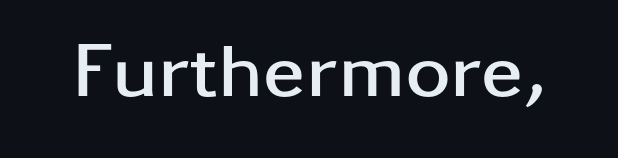
{"serif": "no", "italic": "no", "bold": "yes", "weight": "semibold", "width": "wide", "stroke_contrast": "low", "x_height": "medium", "monospaced": "no", "underline": "no", "letter_spacing": "normal", "letter_spacing_em": 0.0, "glyph_px": 77}
